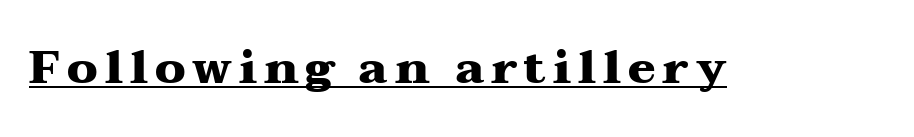
Q: Is the text bold? A: Yes.
Q: Is the text italic (slanted)? A: No, it is upright.
Q: Is the typeface a serif or a sans-serif typeface? A: Serif.
Q: Is the text underlined? A: Yes.
Q: Width (condensed, normal, or wide)? A: Wide.
Q: Stroke contrast? A: Medium.
Q: x-height? A: Medium.
Q: Monospaced? A: No.
